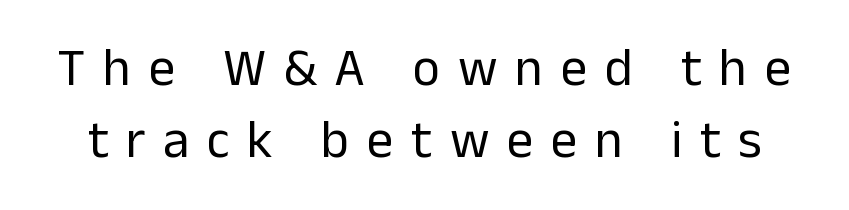
{"serif": "no", "italic": "no", "bold": "no", "weight": "regular", "width": "normal", "stroke_contrast": "low", "x_height": "medium", "monospaced": "no", "underline": "no", "line_spacing": "normal", "line_spacing_ratio": 1.35, "letter_spacing": "wide", "letter_spacing_em": 0.33, "glyph_px": 53}
